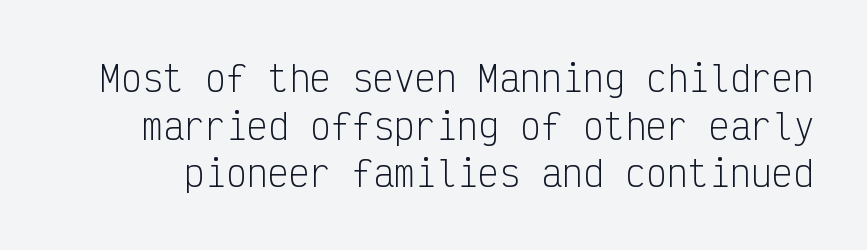
Q: Is the text bold? A: No.
Q: Is the text italic (slanted)? A: No, it is upright.
Q: Is the typeface a serif or a sans-serif typeface? A: Sans-serif.
Q: Is the text underlined? A: No.
Q: Is the spacing between letters normal or unusually wide? A: Normal.
Q: Is the spacing between lines tight, normal or loose? A: Normal.
Q: Width (condensed, normal, or wide)? A: Condensed.
Q: Stroke contrast? A: Low.
Q: x-height? A: Medium.
Q: Monospaced? A: Yes.
